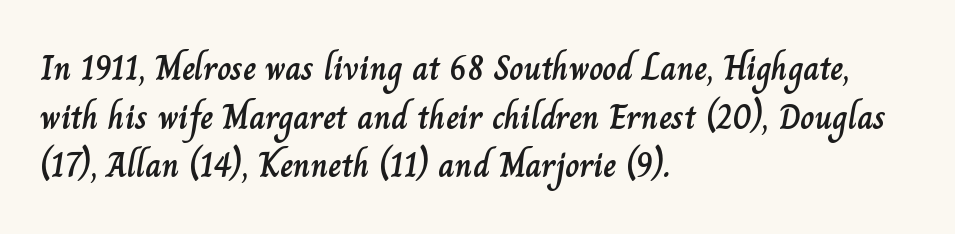
{"width": "normal", "stroke_contrast": "low", "x_height": "small", "monospaced": "no", "underline": "no", "align": "left", "line_spacing": "normal", "line_spacing_ratio": 1.39, "letter_spacing": "normal", "letter_spacing_em": 0.0, "glyph_px": 35}
